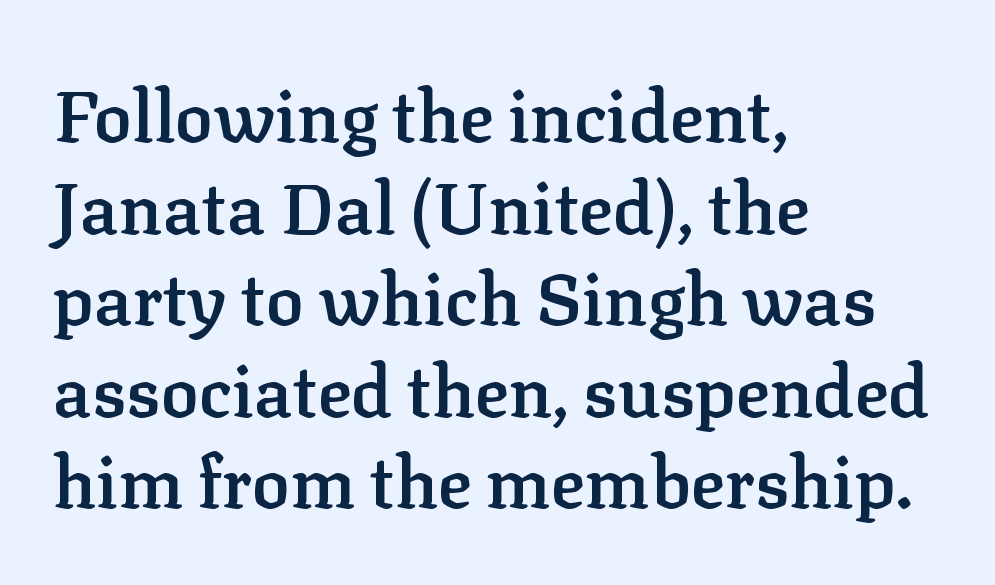
The image shows 71 px semibold serif type, upright; set left-aligned, normal line spacing (1.29x), normal letter spacing, not underlined; low stroke contrast and a medium x-height.
